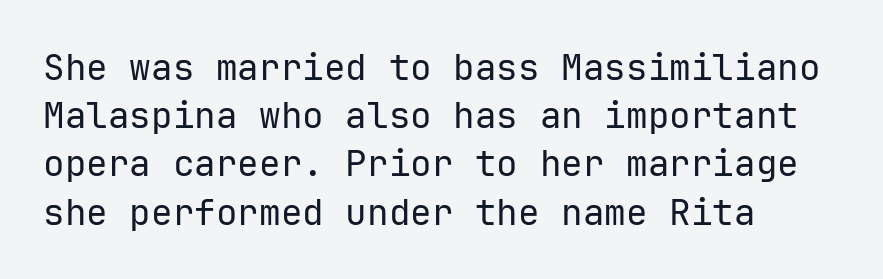
{"serif": "no", "italic": "no", "bold": "no", "weight": "regular", "width": "normal", "stroke_contrast": "low", "x_height": "medium", "monospaced": "yes", "underline": "no", "align": "left", "line_spacing": "normal", "line_spacing_ratio": 1.34, "letter_spacing": "normal", "letter_spacing_em": 0.0, "glyph_px": 36}
